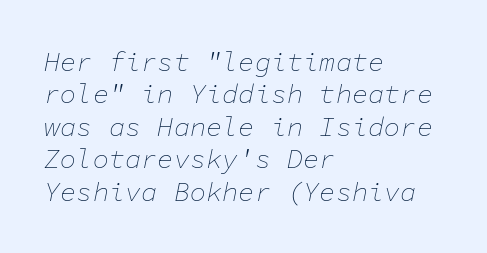
Q: Is the text bold? A: No.
Q: Is the text italic (slanted)? A: Yes, it leans right by about 11 degrees.
Q: Is the text underlined? A: No.
Q: How is the paragraph aligned? A: Left-aligned.
Q: Is the spacing between letters normal or unusually wide? A: Normal.
